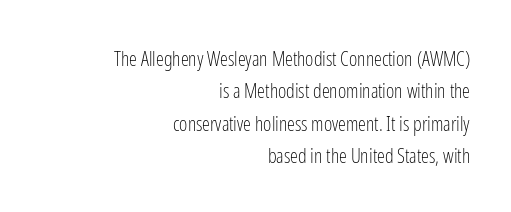
Descenders hang freely into open space. You can tell it's not italic because the verticals are truly vertical. If you drew a ruler down the right edge, every line would touch it. Reading down the column, the eye jumps a familiar distance to each next line. The letters sit at their default tracking, neither squeezed nor spread.
